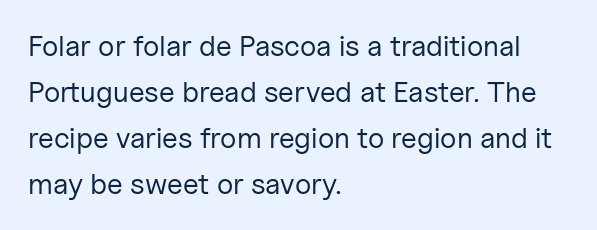
The image shows 29 px regular-weight sans-serif type, upright; set left-aligned, normal line spacing (1.59x), normal letter spacing, not underlined; low stroke contrast and a medium x-height.
